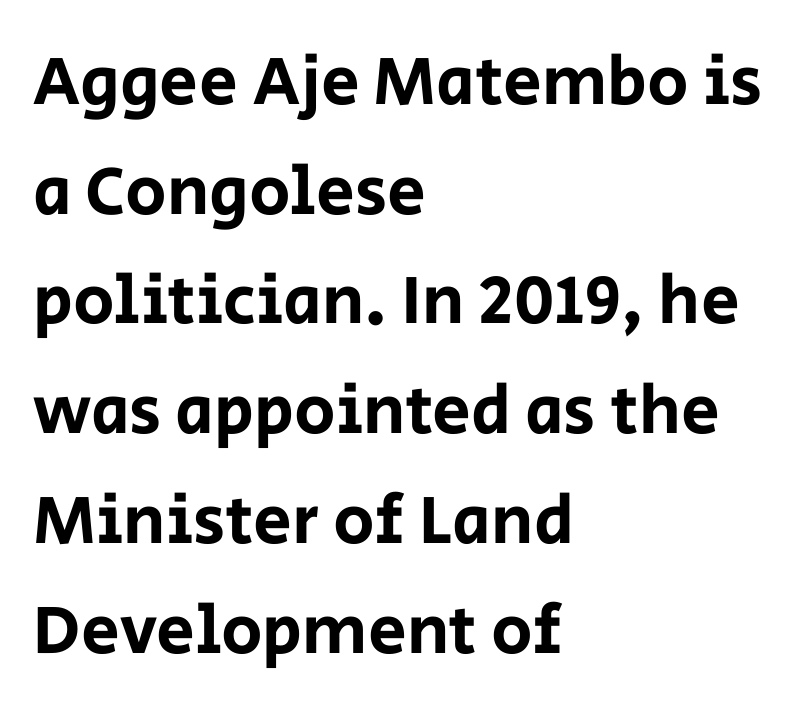
A typesetter would call this leading conventional body-copy spacing. Compared with typical body copy, the letter spacing here is the same. The area under the type is left untouched. You could not count columns in this text — the font is proportionally spaced. Reading down the block, your eye returns to a fixed left position each line. Rendered with straight, roman letterforms.
